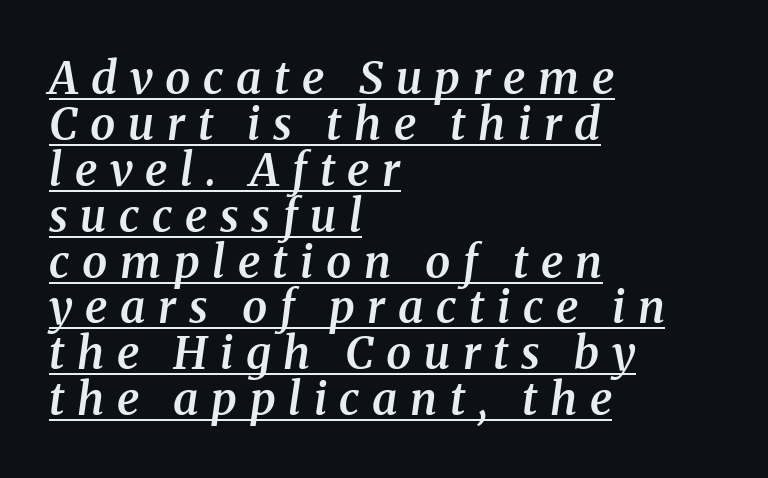
Q: Is the text bold? A: Semi-bold.
Q: Is the text italic (slanted)? A: Yes, it leans right by about 8 degrees.
Q: Is the typeface a serif or a sans-serif typeface? A: Serif.
Q: Is the text underlined? A: Yes.
Q: How is the paragraph aligned? A: Left-aligned.
Q: Is the spacing between letters normal or unusually wide? A: Unusually wide.
Q: Is the spacing between lines tight, normal or loose? A: Tight.
Q: Width (condensed, normal, or wide)? A: Normal.
Q: Stroke contrast? A: Medium.
Q: x-height? A: Medium.
Q: Monospaced? A: No.
